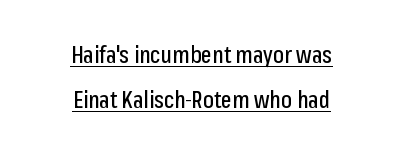
The image shows 23 px text type, upright; set centered, loose line spacing (1.94x), normal letter spacing, underlined.
